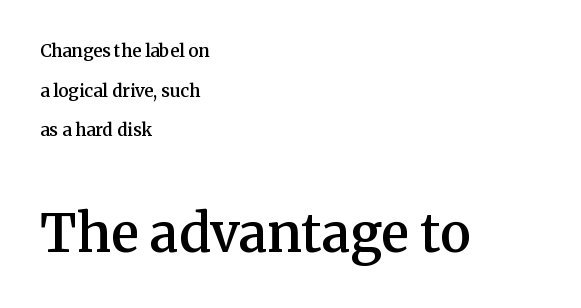
The image shows 52 px semibold serif type, upright; set left-aligned, loose line spacing (2.33x), normal letter spacing, not underlined; the second (bottom) block is 3.06x larger; medium stroke contrast and a medium x-height.
